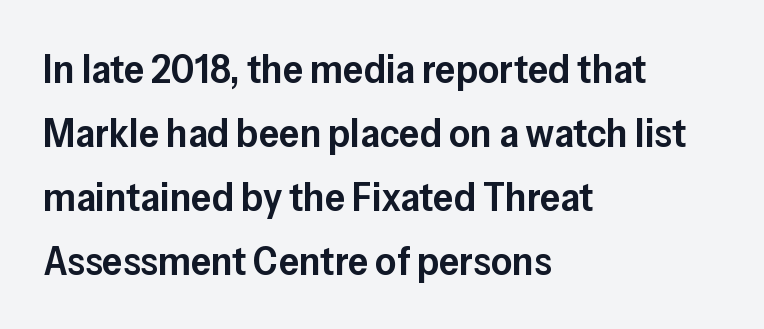
{"serif": "no", "italic": "no", "bold": "semi", "weight": "semibold", "width": "normal", "stroke_contrast": "low", "x_height": "medium", "monospaced": "no", "underline": "no", "align": "left", "line_spacing": "normal", "line_spacing_ratio": 1.56, "letter_spacing": "normal", "letter_spacing_em": 0.0, "glyph_px": 41}
